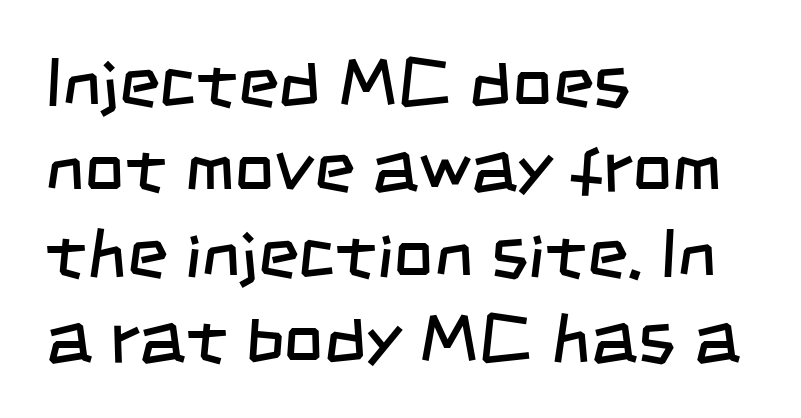
The image shows 70 px regular-weight, condensed sans-serif type; set left-aligned, line spacing 1.22x, normal letter spacing, not underlined; low stroke contrast and a large x-height.
